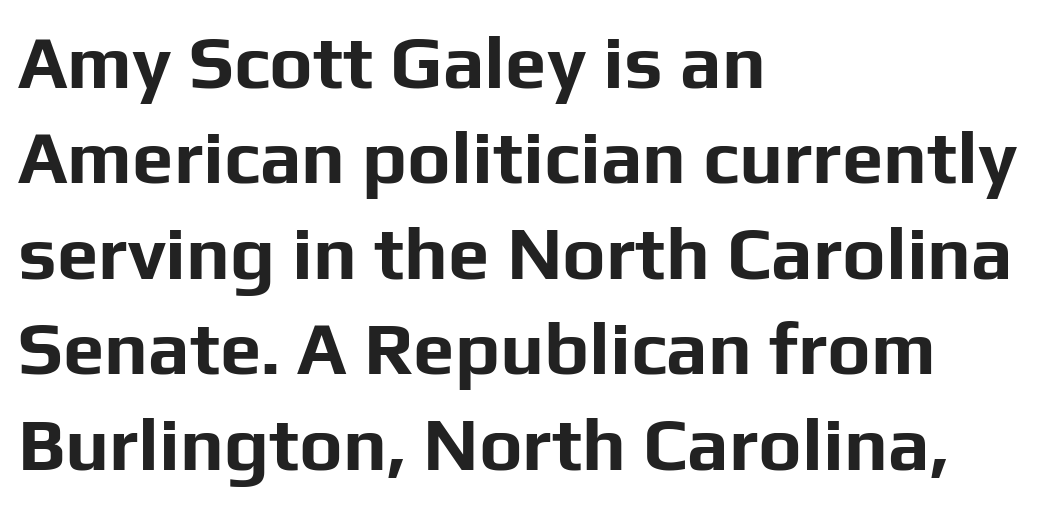
The characters display no serif detailing; their extremities are plain. Letters rest on an invisible, unmarked baseline. Reading down the block, your eye returns to a fixed left position each line. Students, this is bold: see how much ink each stroke carries. Italic: no, the glyphs are upright roman. The block of text has a typical density, with ordinary space between rows.
